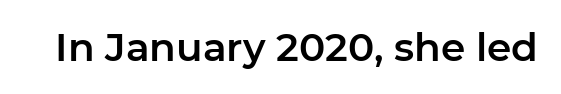
Q: Is the text italic (slanted)? A: No, it is upright.
Q: Is the typeface a serif or a sans-serif typeface? A: Sans-serif.
Q: Is the text underlined? A: No.
Q: Is the spacing between letters normal or unusually wide? A: Normal.
Q: Width (condensed, normal, or wide)? A: Normal.
Q: Stroke contrast? A: Low.
Q: x-height? A: Medium.
Q: Monospaced? A: No.
